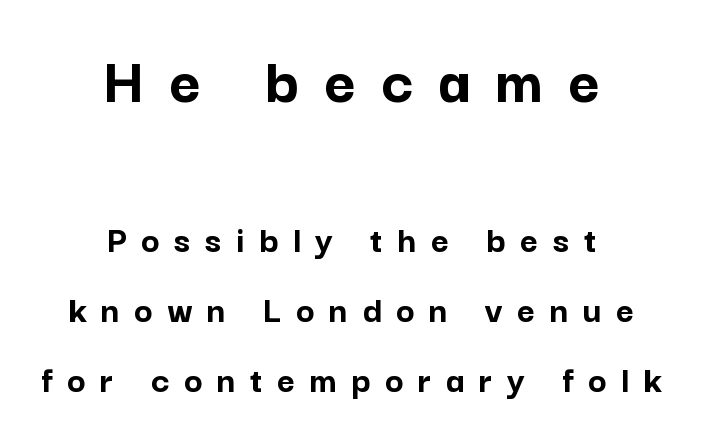
Note the varied advance widths — an 'i' is clearly narrower than an 'm'. The passage shown is emphatically bold. Does the lettering tilt? It doesn't — this is upright. Each letter's strokes conclude bluntly, with no projecting serifs. Notice how the passage keeps no hard edge, just a central spine. Honestly, the letter spacing is so wide it's the main thing you notice.
